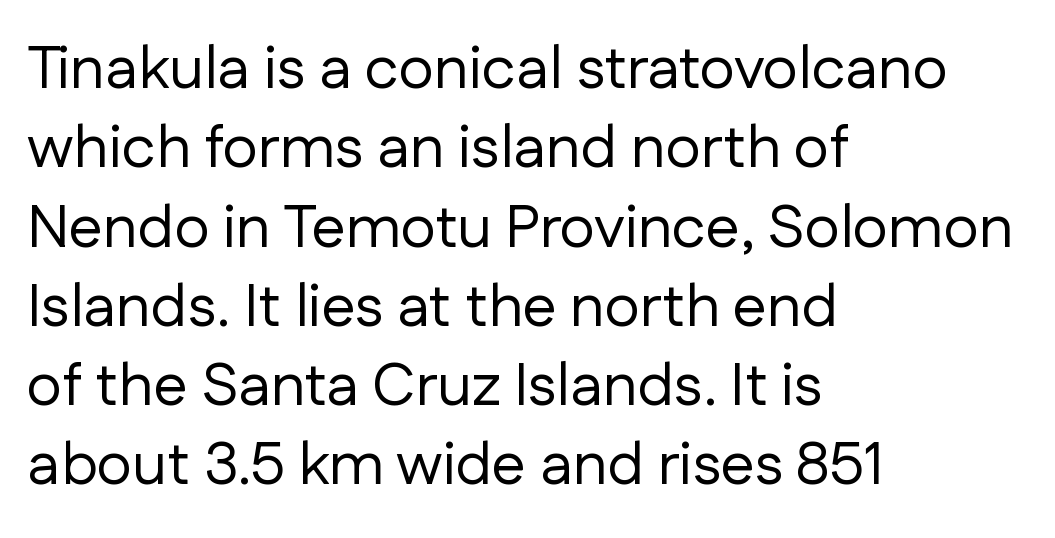
Q: Is the text bold? A: No.
Q: Is the text italic (slanted)? A: No, it is upright.
Q: Is the typeface a serif or a sans-serif typeface? A: Sans-serif.
Q: Is the text underlined? A: No.
Q: How is the paragraph aligned? A: Left-aligned.
Q: Is the spacing between letters normal or unusually wide? A: Normal.
Q: Is the spacing between lines tight, normal or loose? A: Normal.
Q: Width (condensed, normal, or wide)? A: Normal.
Q: Stroke contrast? A: Low.
Q: x-height? A: Medium.
Q: Monospaced? A: No.
